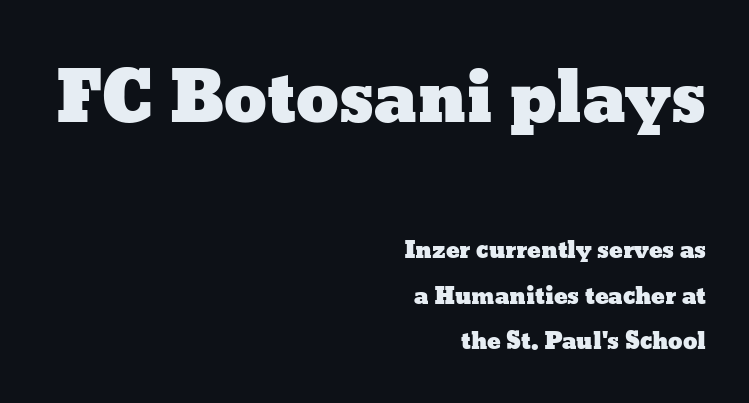
{"italic": "no", "width": "wide", "stroke_contrast": "low", "x_height": "medium", "monospaced": "no", "underline": "no", "align": "right", "line_spacing": "loose", "line_spacing_ratio": 1.97, "letter_spacing": "normal", "letter_spacing_em": 0.0, "larger_block": "first", "size_ratio": 2.96, "glyph_px": 68}
